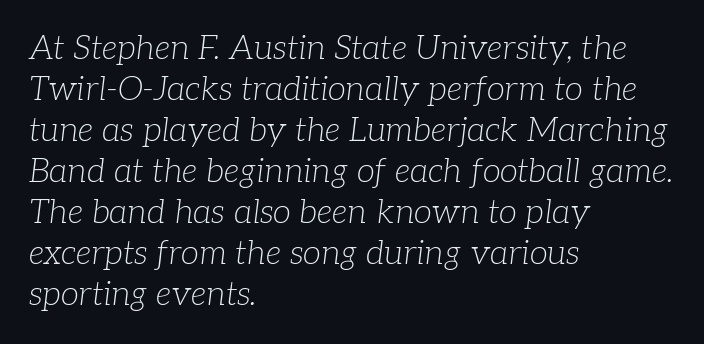
{"serif": "yes", "italic": "yes", "lean": "right", "slant_degrees": 7, "bold": "no", "weight": "light", "width": "normal", "stroke_contrast": "low", "x_height": "medium", "monospaced": "no", "underline": "no", "align": "left", "line_spacing_ratio": 1.24, "letter_spacing": "normal", "letter_spacing_em": 0.0, "glyph_px": 33}
